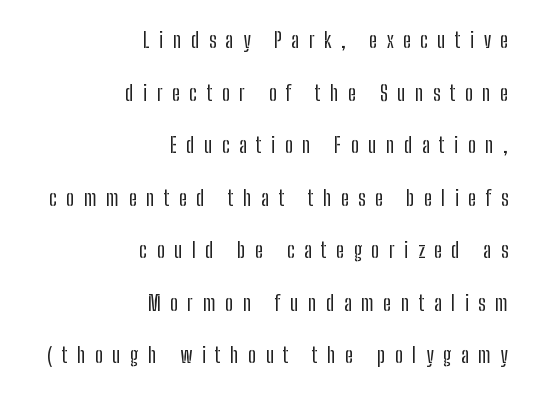
{"italic": "no", "underline": "no", "align": "right", "line_spacing": "loose", "line_spacing_ratio": 2.39, "letter_spacing": "wide", "letter_spacing_em": 0.43, "glyph_px": 22}
